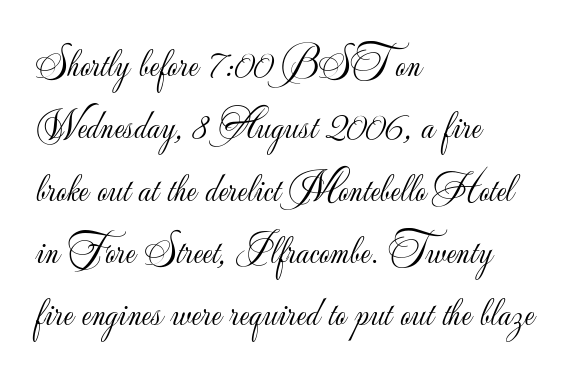
The image shows 41 px light sans-serif type; set left-aligned, normal line spacing (1.52x), normal letter spacing, not underlined; low stroke contrast and a small x-height.
